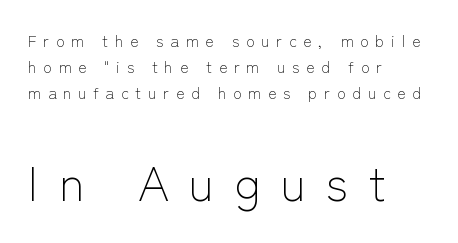
The image shows 48 px light sans-serif type, upright; set left-aligned, normal line spacing (1.63x), unusually wide letter spacing (+0.42 em), not underlined; the second (bottom) block is 3.0x larger; low stroke contrast and a medium x-height.
